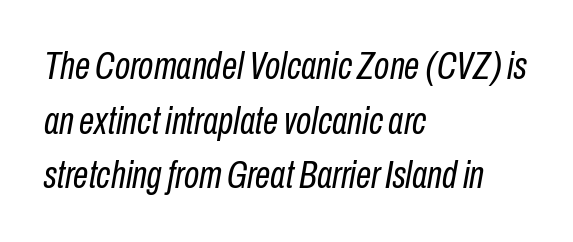
Successive baselines arrive at the customary interval. Anything drawn beneath the words? Only blank space. These lines are set flush left with a ragged right edge. Character widths vary here, with narrow letters taking less room than wide ones.
